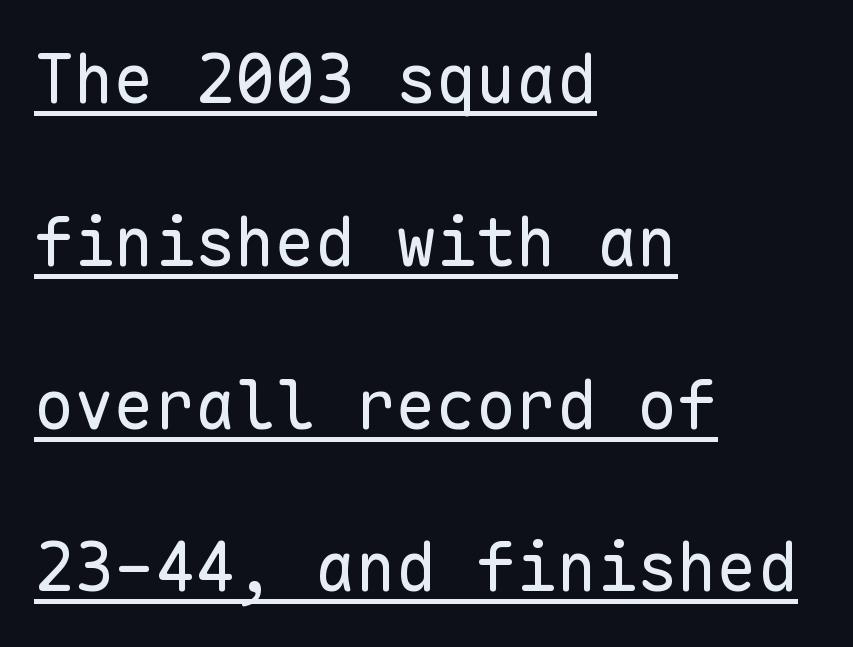
Ordinary non-slanted type is in use. A typesetter would call this zero additional tracking. The rendering anchors every line to the left-hand side. Reading down the column, the eye jumps a long way to each next line. On a weight scale, this lands at 450 or below. The face used here is monospaced, like something from a code editor.
